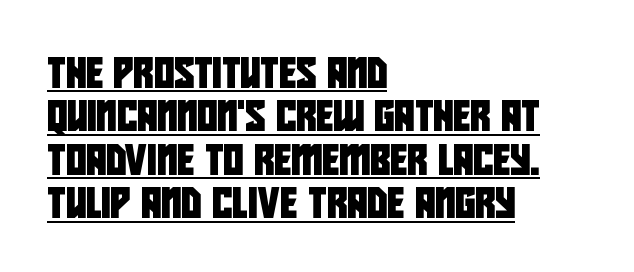
The image shows 31 px condensed sans-serif type; set left-aligned, normal line spacing (1.4x), normal letter spacing, underlined; low stroke contrast and a large x-height.
